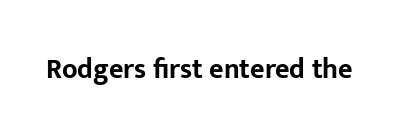
The image shows 28 px bold sans-serif type, upright; set normal letter spacing, not underlined; low stroke contrast and a medium x-height.
